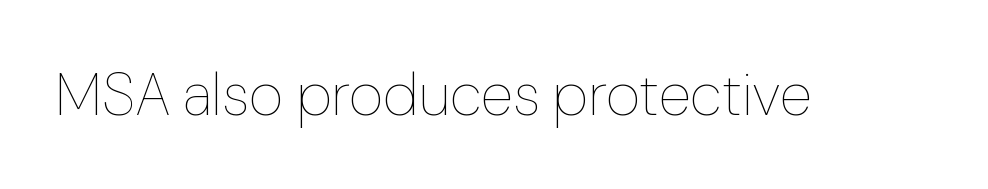
The image shows 60 px thin type, upright; set normal letter spacing, not underlined; low stroke contrast and a medium x-height.
